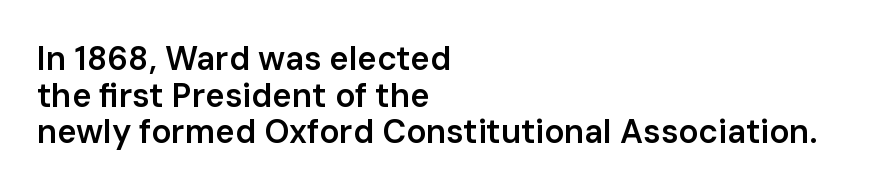
Q: Is the text bold? A: Semi-bold.
Q: Is the text italic (slanted)? A: No, it is upright.
Q: Is the typeface a serif or a sans-serif typeface? A: Sans-serif.
Q: Is the text underlined? A: No.
Q: How is the paragraph aligned? A: Left-aligned.
Q: Is the spacing between letters normal or unusually wide? A: Normal.
Q: Is the spacing between lines tight, normal or loose? A: Tight.
Q: Width (condensed, normal, or wide)? A: Normal.
Q: Stroke contrast? A: Low.
Q: x-height? A: Medium.
Q: Monospaced? A: No.
